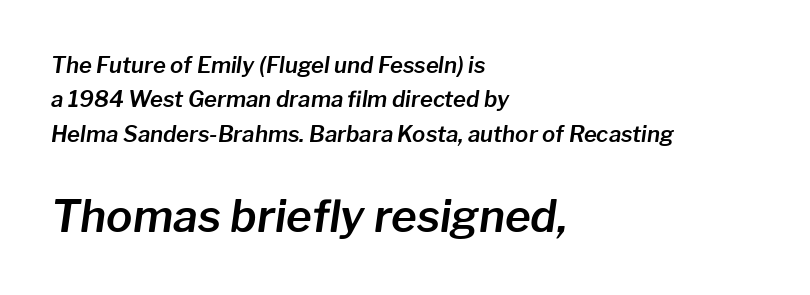
Q: Is the text italic (slanted)? A: Yes, it leans right by about 8 degrees.
Q: Is the text underlined? A: No.
Q: How is the paragraph aligned? A: Left-aligned.
Q: Is the spacing between letters normal or unusually wide? A: Normal.
Q: Is the spacing between lines tight, normal or loose? A: Normal.
Q: Which block of text is set in a larger size, the first (top) or the second (bottom)? A: The second (bottom) one.
Q: Width (condensed, normal, or wide)? A: Normal.
Q: Stroke contrast? A: Low.
Q: x-height? A: Medium.
Q: Monospaced? A: No.
